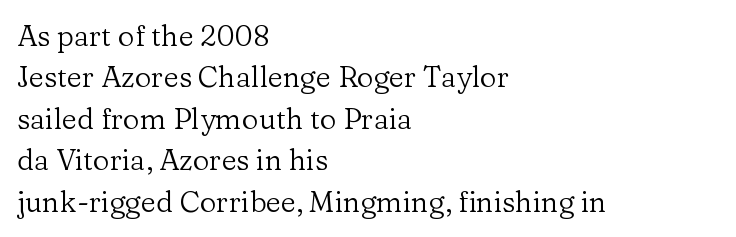
{"serif": "yes", "italic": "no", "bold": "no", "weight": "regular", "width": "normal", "stroke_contrast": "low", "x_height": "medium", "monospaced": "no", "underline": "no", "align": "left", "line_spacing": "normal", "line_spacing_ratio": 1.43, "letter_spacing": "normal", "letter_spacing_em": 0.0, "glyph_px": 29}
